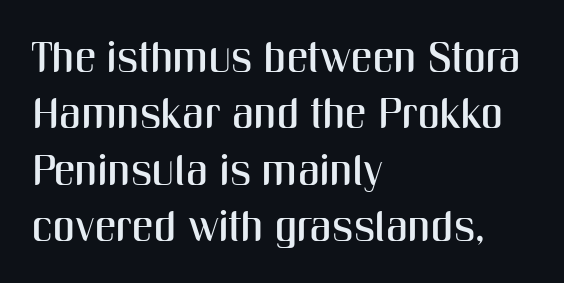
{"serif": "no", "italic": "no", "width": "condensed", "stroke_contrast": "medium", "x_height": "medium", "monospaced": "no", "underline": "no", "align": "left", "line_spacing": "normal", "line_spacing_ratio": 1.31, "letter_spacing": "normal", "letter_spacing_em": 0.0, "glyph_px": 43}
